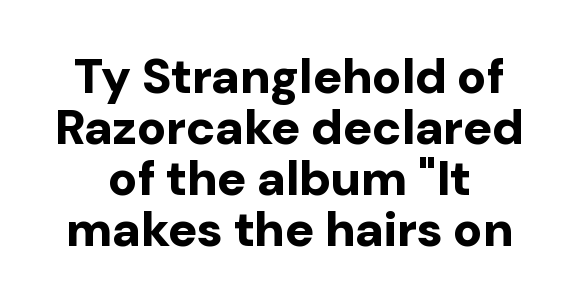
Q: Is the text bold? A: Yes.
Q: Is the text italic (slanted)? A: No, it is upright.
Q: Is the typeface a serif or a sans-serif typeface? A: Sans-serif.
Q: Is the text underlined? A: No.
Q: How is the paragraph aligned? A: Centered.
Q: Is the spacing between letters normal or unusually wide? A: Normal.
Q: Is the spacing between lines tight, normal or loose? A: Tight.
Q: Width (condensed, normal, or wide)? A: Normal.
Q: Stroke contrast? A: Low.
Q: x-height? A: Medium.
Q: Monospaced? A: No.
